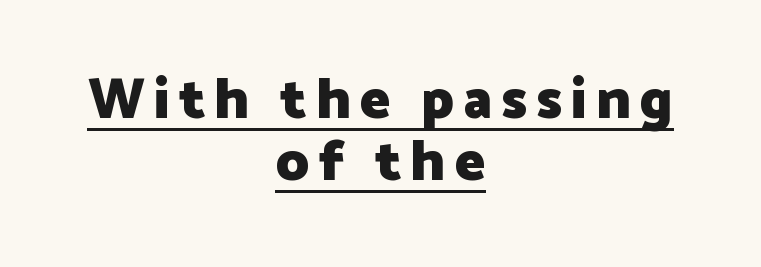
{"serif": "no", "italic": "no", "bold": "yes", "weight": "heavy", "width": "normal", "stroke_contrast": "low", "x_height": "medium", "monospaced": "no", "underline": "yes", "align": "center", "line_spacing": "tight", "line_spacing_ratio": 1.09, "glyph_px": 57}
